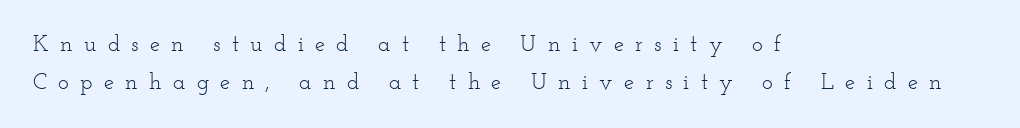
Q: Is the text bold? A: No.
Q: Is the text italic (slanted)? A: No, it is upright.
Q: Is the text underlined? A: No.
Q: How is the paragraph aligned? A: Left-aligned.
Q: Is the spacing between letters normal or unusually wide? A: Unusually wide.
Q: Is the spacing between lines tight, normal or loose? A: Normal.
